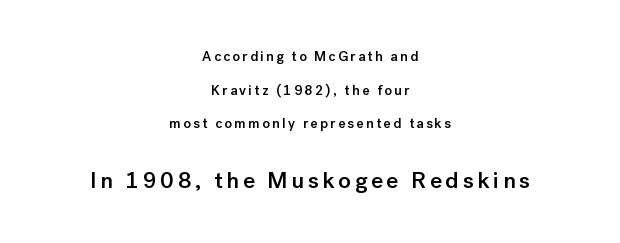
The image shows 23 px text type, upright; set centered, loose line spacing (2.4x), not underlined; the second (bottom) block is 1.64x larger.
